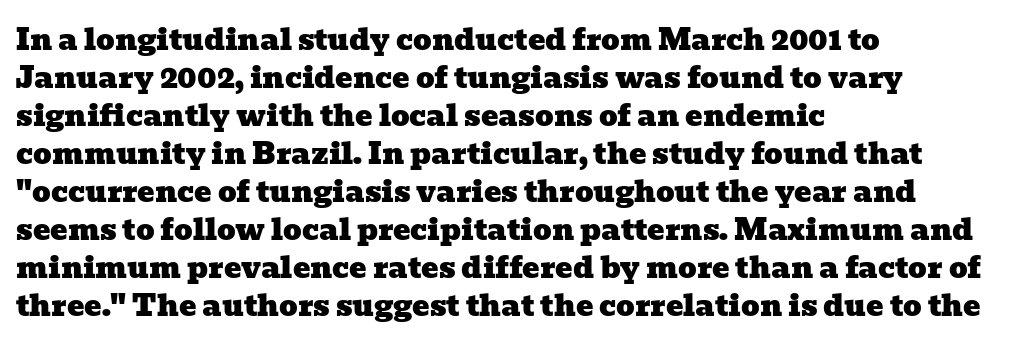
The image shows 29 px wide serif type; set left-aligned, normal line spacing (1.31x), normal letter spacing, not underlined; low stroke contrast and a medium x-height.
